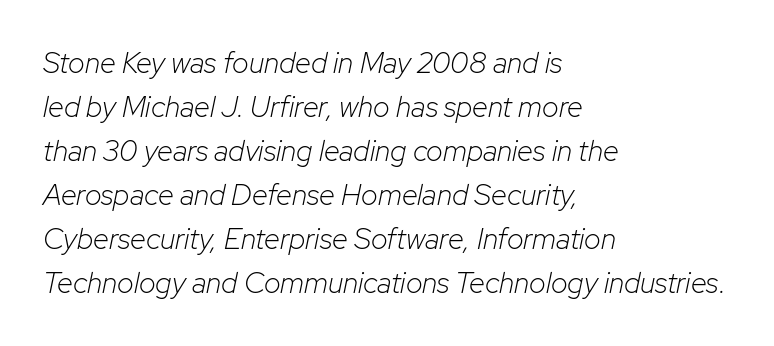
The image shows 29 px light type, italic (leaning right); set left-aligned, normal line spacing (1.52x), normal letter spacing, not underlined; low stroke contrast and a medium x-height.
